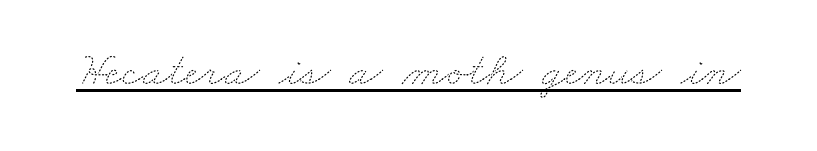
Q: Is the text bold? A: No.
Q: Is the text underlined? A: Yes.
Q: Is the spacing between letters normal or unusually wide? A: Normal.
Q: Width (condensed, normal, or wide)? A: Wide.
Q: Stroke contrast? A: Medium.
Q: x-height? A: Small.
Q: Monospaced? A: No.
